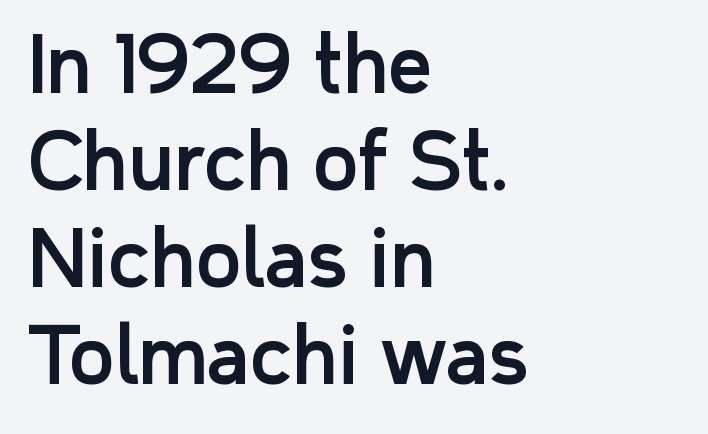
{"serif": "no", "italic": "no", "width": "normal", "stroke_contrast": "low", "x_height": "medium", "monospaced": "no", "underline": "no", "align": "left", "line_spacing": "normal", "line_spacing_ratio": 1.26, "letter_spacing": "normal", "letter_spacing_em": 0.0, "glyph_px": 77}
